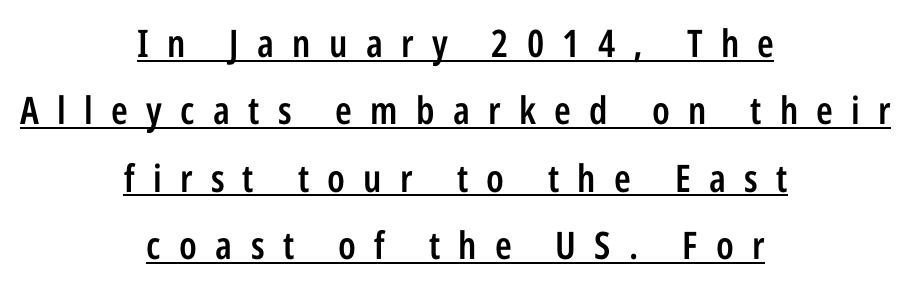
The image shows 38 px semibold, condensed sans-serif type, upright; set centered, line spacing 1.77x, unusually wide letter spacing (+0.48 em), underlined; low stroke contrast and a medium x-height.
